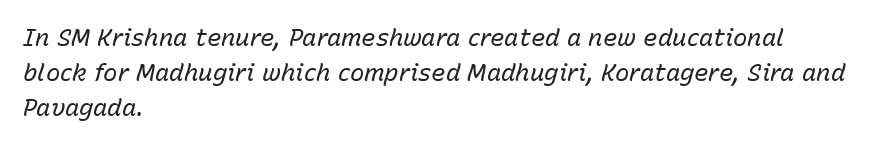
Q: Is the text bold? A: No.
Q: Is the text italic (slanted)? A: Yes, it leans right by about 15 degrees.
Q: Is the text underlined? A: No.
Q: How is the paragraph aligned? A: Left-aligned.
Q: Is the spacing between letters normal or unusually wide? A: Normal.
Q: Is the spacing between lines tight, normal or loose? A: Normal.
